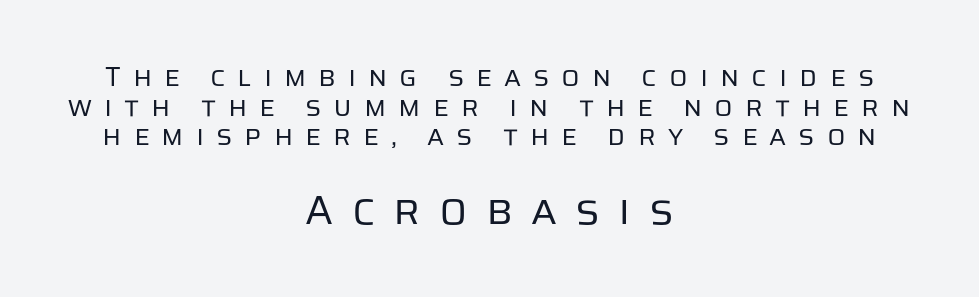
Type size steps up from the first block to the second. A typesetter would call this leading minimal, almost set solid. Honestly, there is no underline to notice here at all. A student would call this center alignment; a typographer would say set centered.
